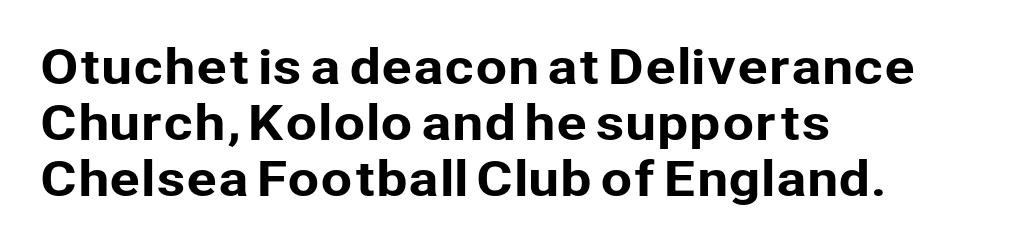
Proportional: the letters do not fall into vertical columns. The words here are not underlined. Italic? Not at all — the glyphs are vertical. The glyphs in this specimen are sans serif. Standard letterfit; no display-style spreading of the glyphs.
